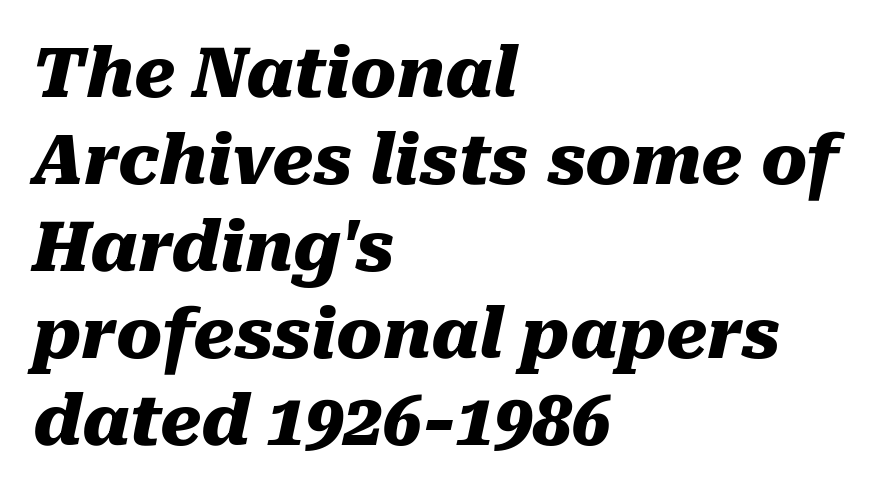
Compared with typical body copy, the letter spacing here is the same. Weight: bold. The passage shown leans; its letterforms are oblique. A classic flush-left, rag-right setting is used for this passage. Horizontal bands of white between lines are of average thickness.
